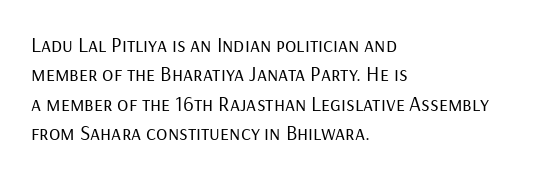
The image shows 21 px text type, upright; set left-aligned, normal line spacing (1.4x), normal letter spacing, not underlined.
